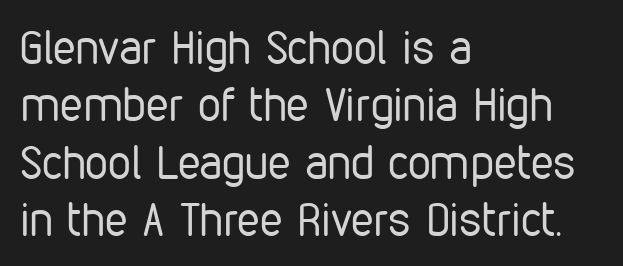
Q: Is the text bold? A: No.
Q: Is the text italic (slanted)? A: No, it is upright.
Q: Is the typeface a serif or a sans-serif typeface? A: Sans-serif.
Q: Is the text underlined? A: No.
Q: How is the paragraph aligned? A: Left-aligned.
Q: Is the spacing between letters normal or unusually wide? A: Normal.
Q: Is the spacing between lines tight, normal or loose? A: Normal.
Q: Width (condensed, normal, or wide)? A: Condensed.
Q: Stroke contrast? A: Low.
Q: x-height? A: Medium.
Q: Monospaced? A: No.
